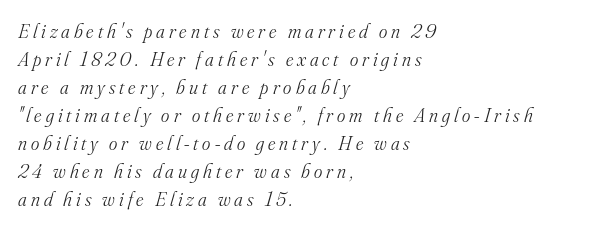
Q: Is the text bold? A: No.
Q: Is the text italic (slanted)? A: Yes, it leans right by about 16 degrees.
Q: Is the text underlined? A: No.
Q: How is the paragraph aligned? A: Left-aligned.
Q: Is the spacing between letters normal or unusually wide? A: Unusually wide.
Q: Is the spacing between lines tight, normal or loose? A: Normal.
